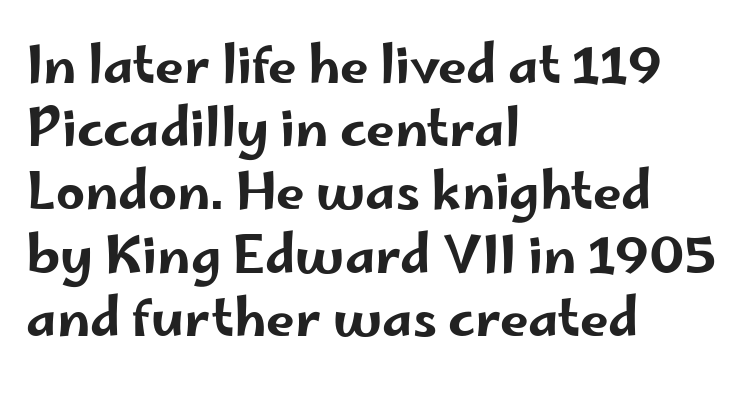
The passage shown has conventional tracking throughout. Caption: multi-line text, flush left, ragged right. The glyphs are unaccompanied by any horizontal stroke below them. Posture: upright roman. The typeface chosen for these lines omits serifs.
